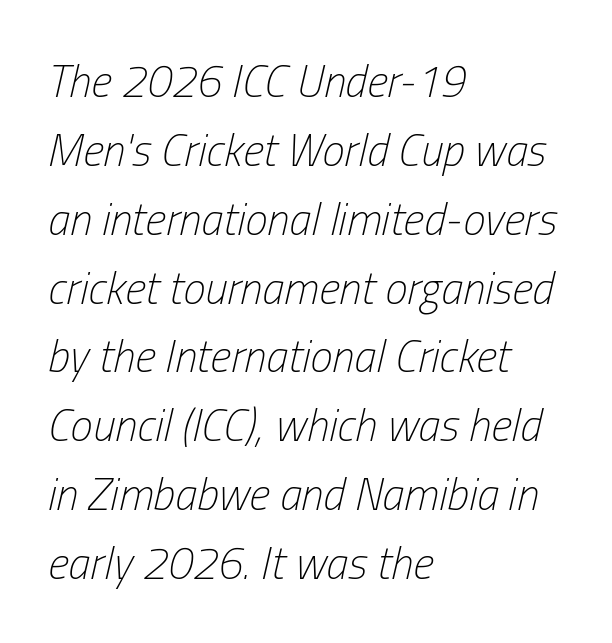
The lines in this sample share a left origin and differ only in where they stop. The rows are spaced the way most documents space them. You could not count columns in this text — the font is proportionally spaced. No word sits above an underline.
